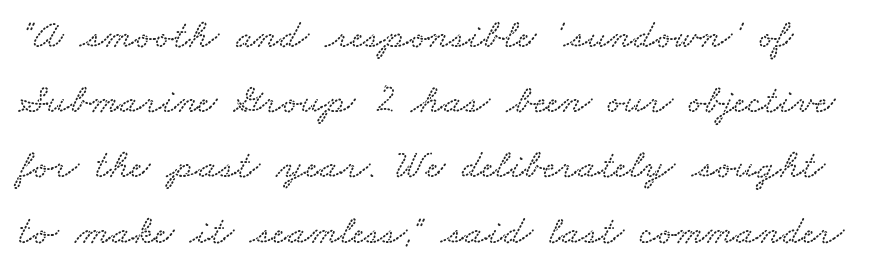
There is no visible air inserted between adjacent glyphs. The leading is moderate, giving the passage an even texture. Each letter keeps its own natural width here, so spacing adapts to shape. The words here are not underlined.
